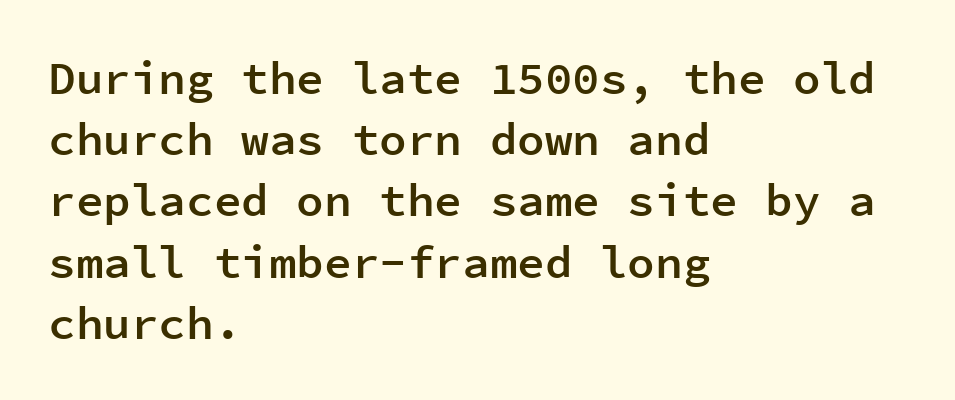
Each glyph is drawn with semibold strokes, heavier than normal yet not fully bold. Honestly, there is no underline to notice here at all. Each letter, wide or thin by design, is forced into the same width here. The characters display no serif detailing; their extremities are plain. Every character sits straight up, as roman type does.
